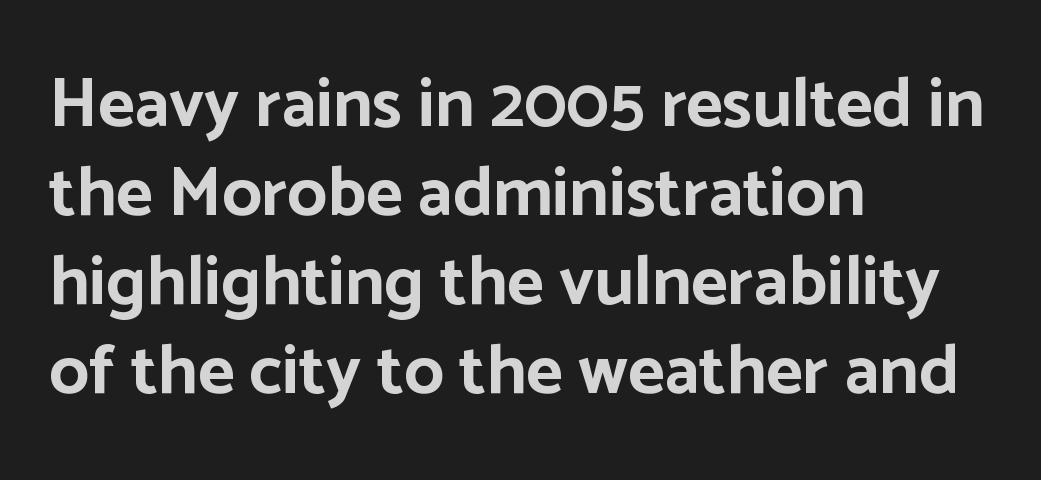
{"serif": "no", "italic": "no", "bold": "yes", "weight": "bold", "width": "normal", "stroke_contrast": "low", "x_height": "medium", "monospaced": "no", "underline": "no", "align": "left", "line_spacing": "normal", "line_spacing_ratio": 1.27, "letter_spacing": "normal", "letter_spacing_em": 0.0, "glyph_px": 70}
